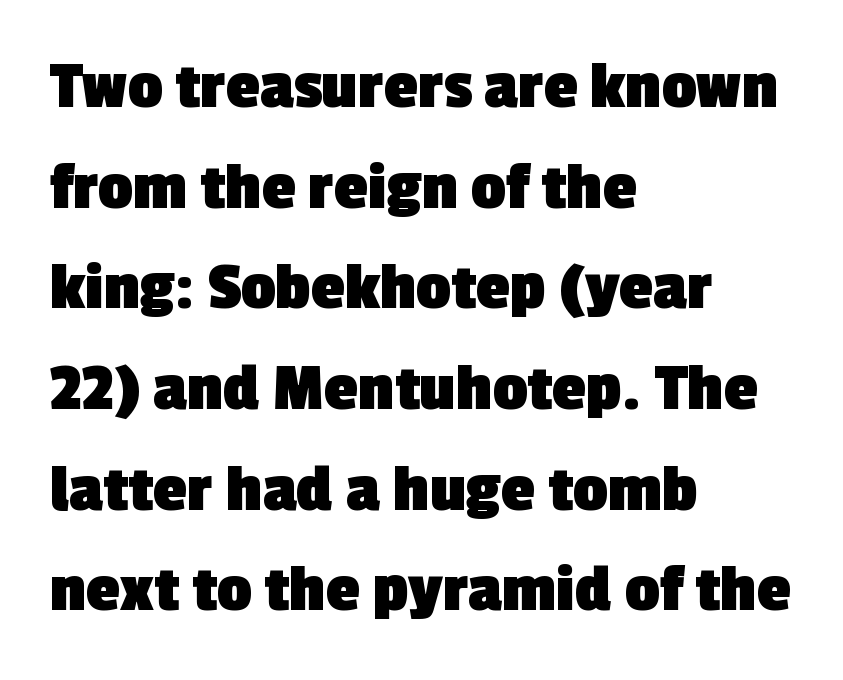
Q: Is the text bold? A: Yes.
Q: Is the typeface a serif or a sans-serif typeface? A: Sans-serif.
Q: Is the text underlined? A: No.
Q: How is the paragraph aligned? A: Left-aligned.
Q: Is the spacing between letters normal or unusually wide? A: Normal.
Q: Is the spacing between lines tight, normal or loose? A: Normal.
Q: Width (condensed, normal, or wide)? A: Normal.
Q: x-height? A: Medium.
Q: Monospaced? A: No.
